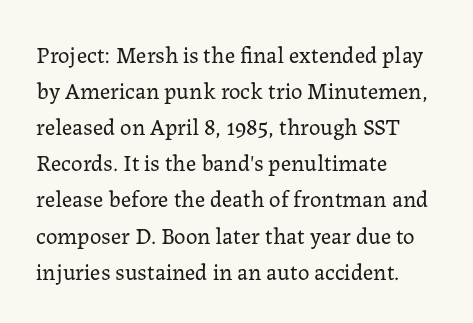
Q: Is the text bold? A: No.
Q: Is the text italic (slanted)? A: No, it is upright.
Q: Is the text underlined? A: No.
Q: How is the paragraph aligned? A: Left-aligned.
Q: Is the spacing between letters normal or unusually wide? A: Normal.
Q: Is the spacing between lines tight, normal or loose? A: Normal.
